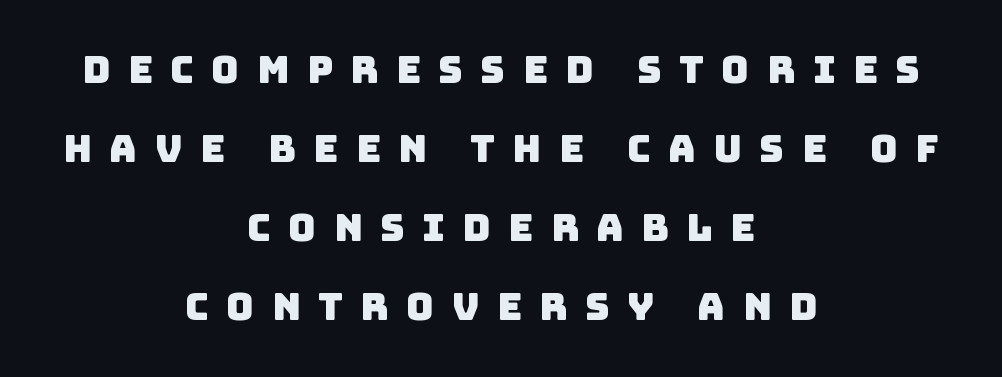
The image shows 38 px sans-serif type; set centered, loose line spacing (2.08x), unusually wide letter spacing (+0.46 em), not underlined; low stroke contrast and a large x-height.
